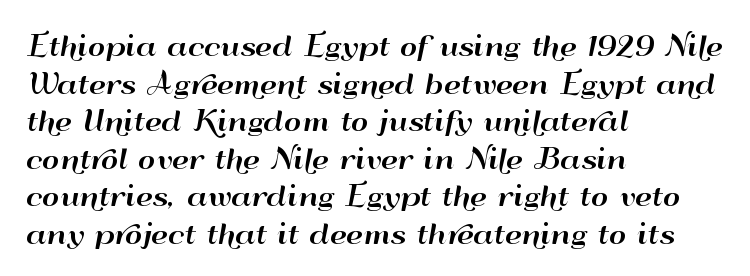
Plain, unruled lines of type. The lines in this sample share a left origin and differ only in where they stop. Letter spacing: default. If you measured baseline to baseline, you'd find a middling distance.
